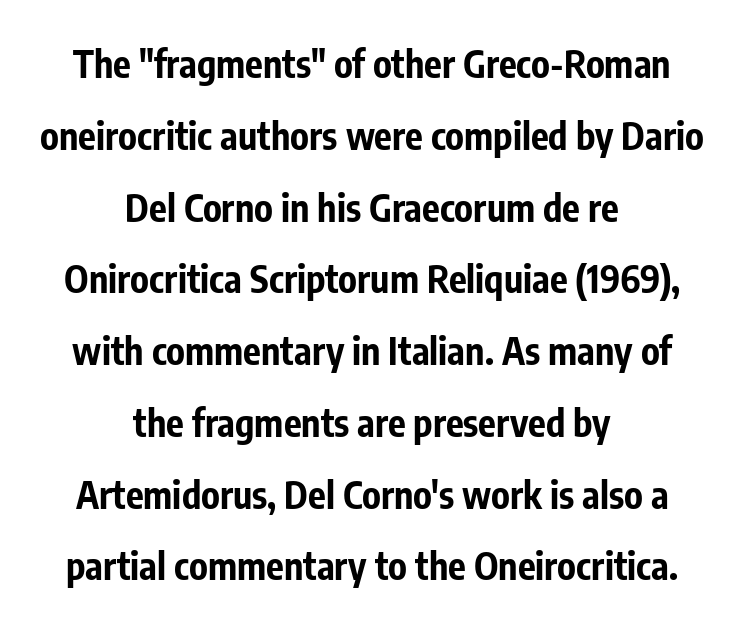
Q: Is the text bold? A: Yes.
Q: Is the text italic (slanted)? A: No, it is upright.
Q: Is the typeface a serif or a sans-serif typeface? A: Sans-serif.
Q: Is the text underlined? A: No.
Q: How is the paragraph aligned? A: Centered.
Q: Is the spacing between letters normal or unusually wide? A: Normal.
Q: Is the spacing between lines tight, normal or loose? A: Loose.
Q: Width (condensed, normal, or wide)? A: Condensed.
Q: Stroke contrast? A: Low.
Q: x-height? A: Medium.
Q: Monospaced? A: No.
